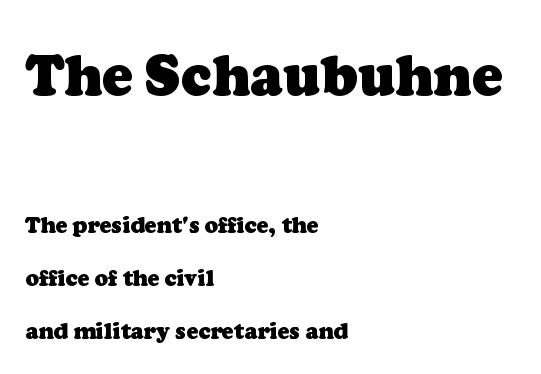
Q: Is the text bold? A: Yes.
Q: Is the typeface a serif or a sans-serif typeface? A: Serif.
Q: Is the text underlined? A: No.
Q: How is the paragraph aligned? A: Left-aligned.
Q: Is the spacing between letters normal or unusually wide? A: Normal.
Q: Is the spacing between lines tight, normal or loose? A: Loose.
Q: Which block of text is set in a larger size, the first (top) or the second (bottom)? A: The first (top) one.
Q: Width (condensed, normal, or wide)? A: Normal.
Q: Stroke contrast? A: Low.
Q: x-height? A: Medium.
Q: Monospaced? A: No.
